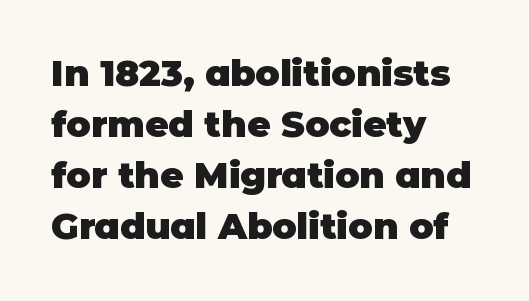
The image shows 36 px heavy sans-serif type, upright; set left-aligned, normal line spacing (1.42x), normal letter spacing, not underlined; low stroke contrast and a large x-height.
